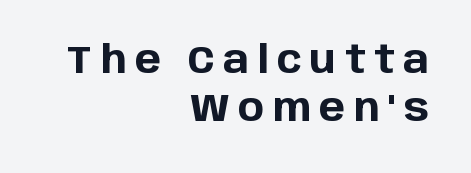
{"serif": "no", "italic": "no", "bold": "yes", "weight": "bold", "width": "normal", "stroke_contrast": "low", "x_height": "large", "monospaced": "no", "underline": "no", "align": "right", "line_spacing_ratio": 1.22, "letter_spacing": "wide", "letter_spacing_em": 0.22, "glyph_px": 39}
